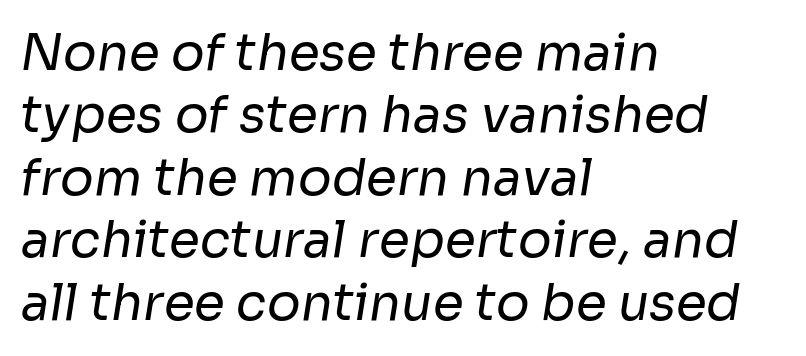
Does extra space separate the letters? No, they use regular spacing. Line spacing here is normal. The typeface has the unassuming heft of standard copy or less. You can tell from the bare stems that sans-serif type was used.
